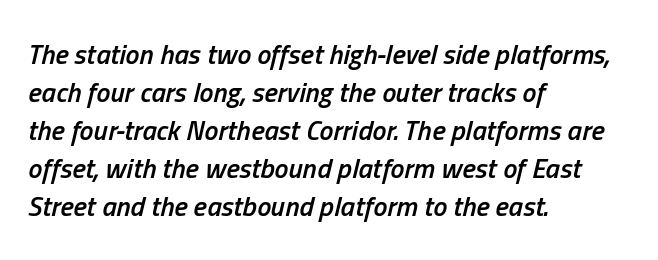
{"italic": "yes", "lean": "right", "slant_degrees": 13, "bold": "semi", "weight": "semibold", "width": "condensed", "stroke_contrast": "low", "x_height": "medium", "monospaced": "no", "underline": "no", "align": "left", "line_spacing": "normal", "line_spacing_ratio": 1.36, "letter_spacing": "normal", "letter_spacing_em": 0.0, "glyph_px": 28}
